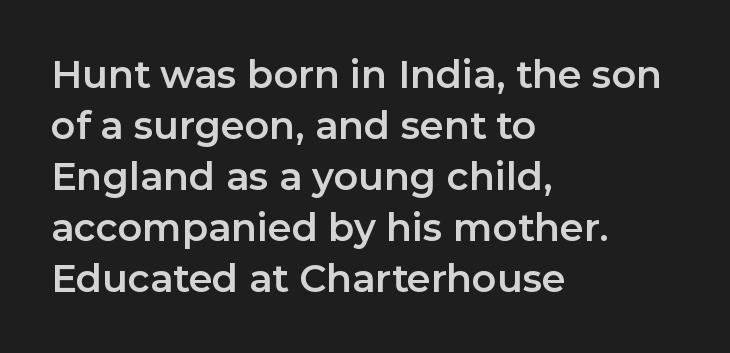
The image shows 38 px sans-serif type, upright; set left-aligned, normal line spacing (1.34x), normal letter spacing, not underlined; low stroke contrast and a medium x-height.
